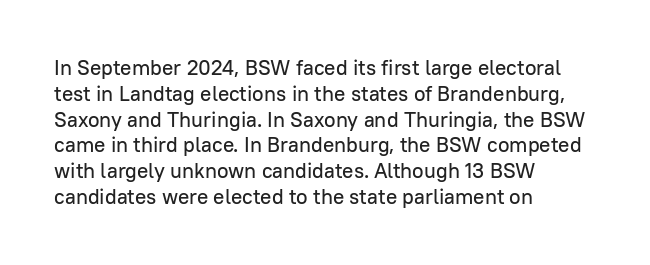
The image shows 21 px text type, upright; set left-aligned, line spacing 1.23x, normal letter spacing, not underlined.
